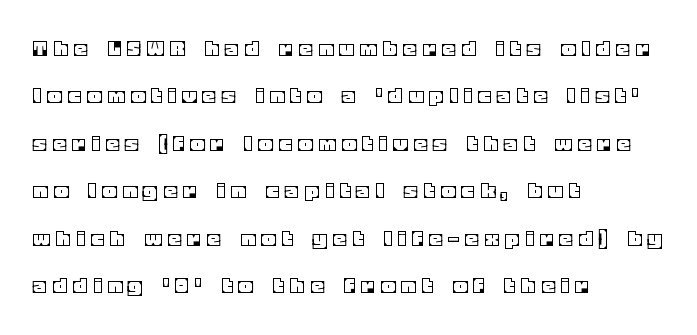
Q: Is the text italic (slanted)? A: No, it is upright.
Q: Is the text underlined? A: No.
Q: How is the paragraph aligned? A: Left-aligned.
Q: Is the spacing between letters normal or unusually wide? A: Unusually wide.
Q: Is the spacing between lines tight, normal or loose? A: Loose.
